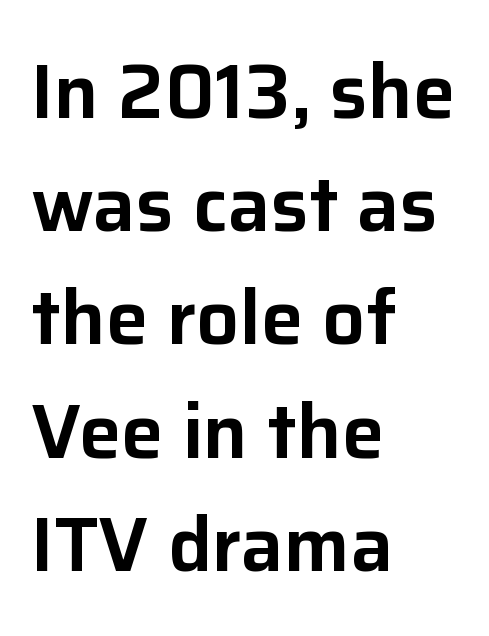
No italicization has been applied; the sample stays upright. This is sans-serif lettering, the kind often seen on screens and signage. Honestly, the letter spacing is just normal — you wouldn't notice it. Is there much room between lines? A standard amount, neither cramped nor airy.
